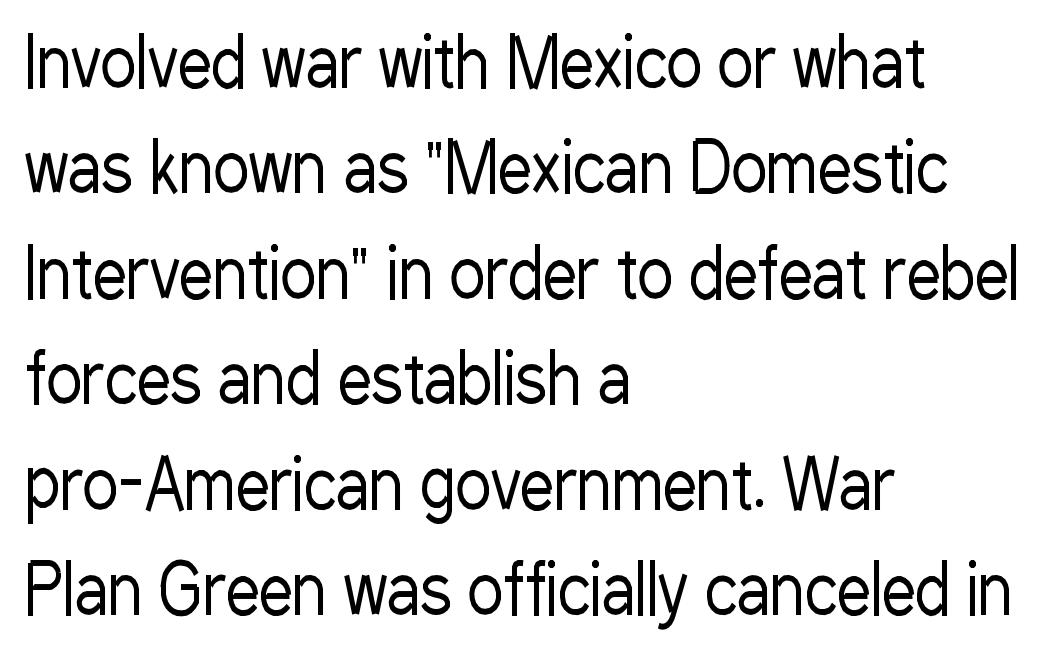
Q: Is the text bold? A: No.
Q: Is the text italic (slanted)? A: No, it is upright.
Q: Is the typeface a serif or a sans-serif typeface? A: Sans-serif.
Q: Is the text underlined? A: No.
Q: How is the paragraph aligned? A: Left-aligned.
Q: Is the spacing between letters normal or unusually wide? A: Normal.
Q: Is the spacing between lines tight, normal or loose? A: Normal.
Q: Width (condensed, normal, or wide)? A: Condensed.
Q: Stroke contrast? A: Low.
Q: x-height? A: Medium.
Q: Monospaced? A: No.
